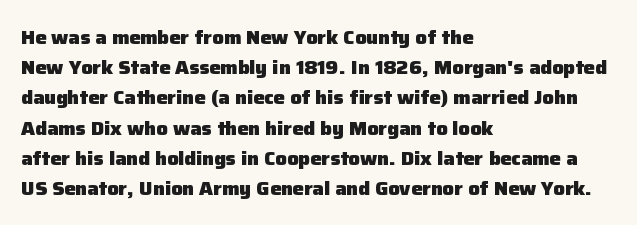
{"italic": "no", "bold": "yes", "underline": "no", "align": "left", "line_spacing": "normal", "line_spacing_ratio": 1.51, "letter_spacing": "normal", "letter_spacing_em": 0.0, "glyph_px": 20}
